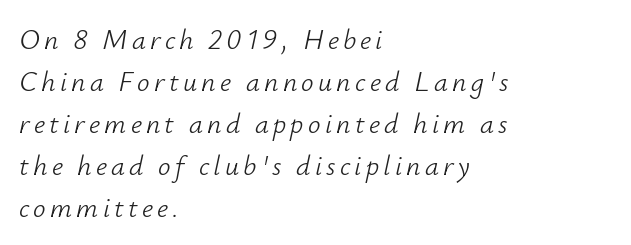
An italicized treatment has been applied to the whole sample. Quick note: interline space is typical. This rendering features lettering with no underline. Heaviness? Minimal to ordinary, like unemphasized prose.
